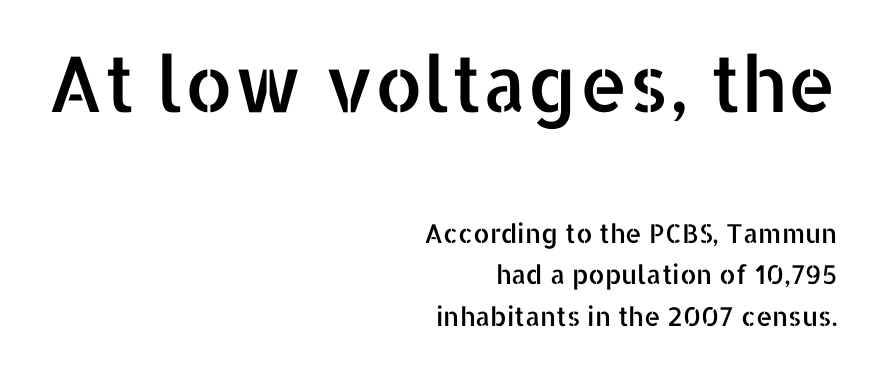
Q: Is the text italic (slanted)? A: No, it is upright.
Q: Is the typeface a serif or a sans-serif typeface? A: Sans-serif.
Q: Is the text underlined? A: No.
Q: How is the paragraph aligned? A: Right-aligned.
Q: Is the spacing between letters normal or unusually wide? A: Normal.
Q: Is the spacing between lines tight, normal or loose? A: Normal.
Q: Which block of text is set in a larger size, the first (top) or the second (bottom)? A: The first (top) one.
Q: Width (condensed, normal, or wide)? A: Normal.
Q: Stroke contrast? A: Low.
Q: x-height? A: Medium.
Q: Monospaced? A: No.
